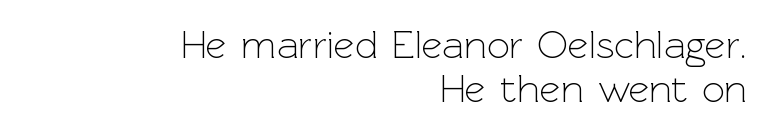
Nobody touched the tracking dial on this one. If you drew a ruler down the right edge, every line would touch it. Italic: no, the glyphs are upright roman. Varying glyph widths throughout — classic text-font behaviour. Each stroke keeps to a modest, everyday thickness or less.
